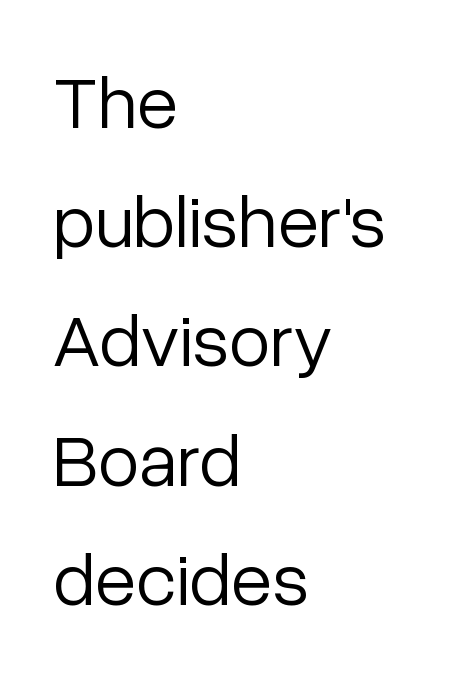
Q: Is the text bold? A: No.
Q: Is the text italic (slanted)? A: No, it is upright.
Q: Is the typeface a serif or a sans-serif typeface? A: Sans-serif.
Q: Is the text underlined? A: No.
Q: How is the paragraph aligned? A: Left-aligned.
Q: Is the spacing between letters normal or unusually wide? A: Normal.
Q: Is the spacing between lines tight, normal or loose? A: Normal.
Q: Width (condensed, normal, or wide)? A: Normal.
Q: Stroke contrast? A: Low.
Q: x-height? A: Medium.
Q: Monospaced? A: No.
